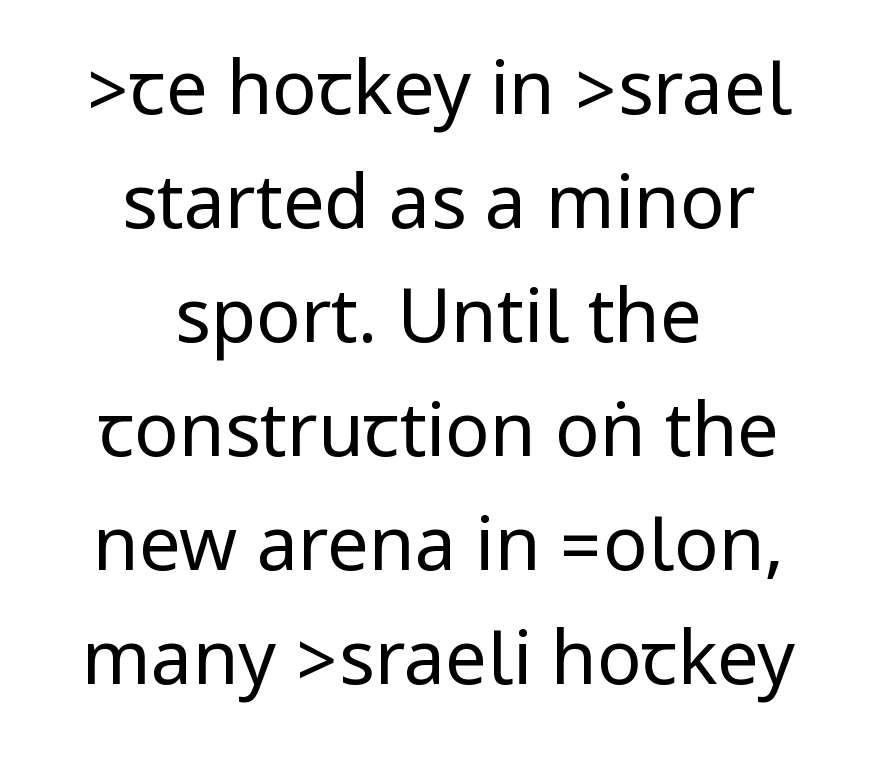
Q: Is the text bold? A: No.
Q: Is the text italic (slanted)? A: No, it is upright.
Q: Is the typeface a serif or a sans-serif typeface? A: Sans-serif.
Q: Is the text underlined? A: No.
Q: How is the paragraph aligned? A: Centered.
Q: Is the spacing between letters normal or unusually wide? A: Normal.
Q: Is the spacing between lines tight, normal or loose? A: Normal.
Q: Width (condensed, normal, or wide)? A: Condensed.
Q: Stroke contrast? A: Low.
